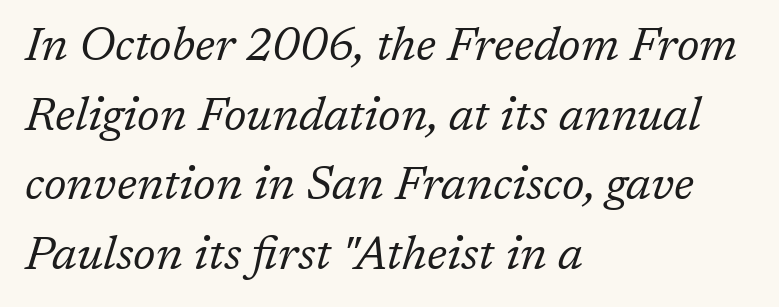
Q: Is the text bold? A: No.
Q: Is the text italic (slanted)? A: Yes, it leans right by about 17 degrees.
Q: Is the typeface a serif or a sans-serif typeface? A: Serif.
Q: Is the text underlined? A: No.
Q: How is the paragraph aligned? A: Left-aligned.
Q: Is the spacing between letters normal or unusually wide? A: Normal.
Q: Is the spacing between lines tight, normal or loose? A: Normal.
Q: Width (condensed, normal, or wide)? A: Normal.
Q: Stroke contrast? A: Low.
Q: x-height? A: Medium.
Q: Monospaced? A: No.
